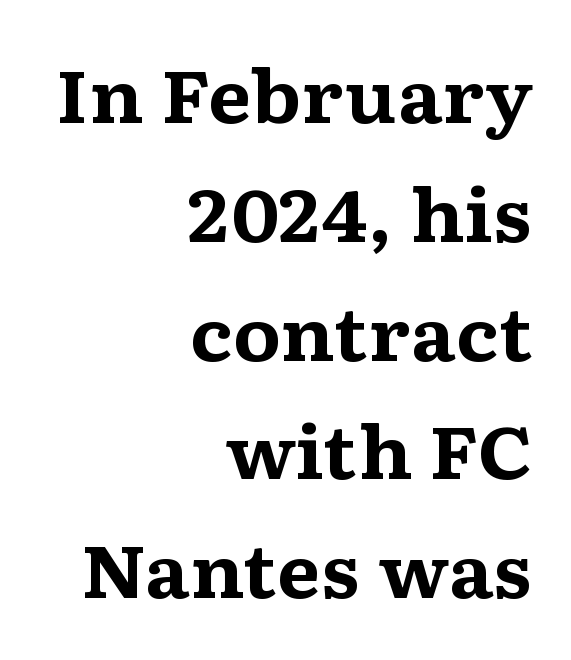
The image shows 72 px bold, wide serif type, upright; set right-aligned, normal line spacing (1.65x), normal letter spacing, not underlined; medium stroke contrast and a medium x-height.
